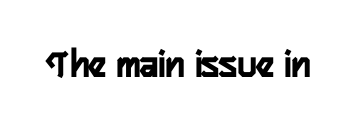
The image shows 41 px semibold, condensed sans-serif type, upright; set normal letter spacing, not underlined; low stroke contrast and a medium x-height.
